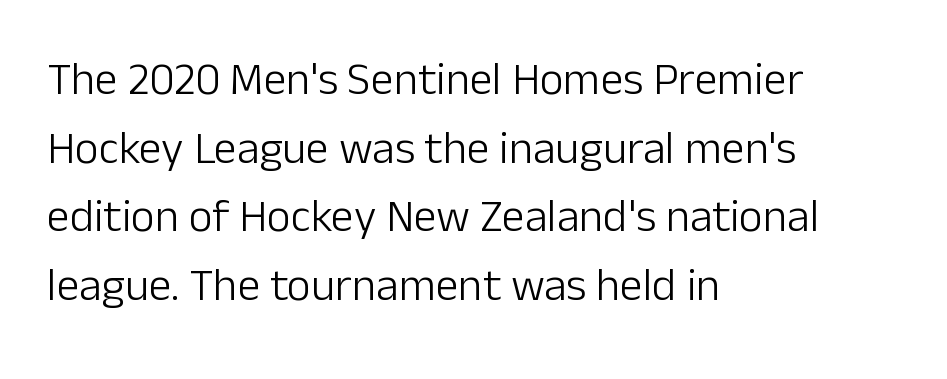
Q: Is the text bold? A: No.
Q: Is the text italic (slanted)? A: No, it is upright.
Q: Is the typeface a serif or a sans-serif typeface? A: Sans-serif.
Q: Is the text underlined? A: No.
Q: How is the paragraph aligned? A: Left-aligned.
Q: Is the spacing between letters normal or unusually wide? A: Normal.
Q: Is the spacing between lines tight, normal or loose? A: Normal.
Q: Width (condensed, normal, or wide)? A: Normal.
Q: Stroke contrast? A: Low.
Q: x-height? A: Medium.
Q: Monospaced? A: No.
